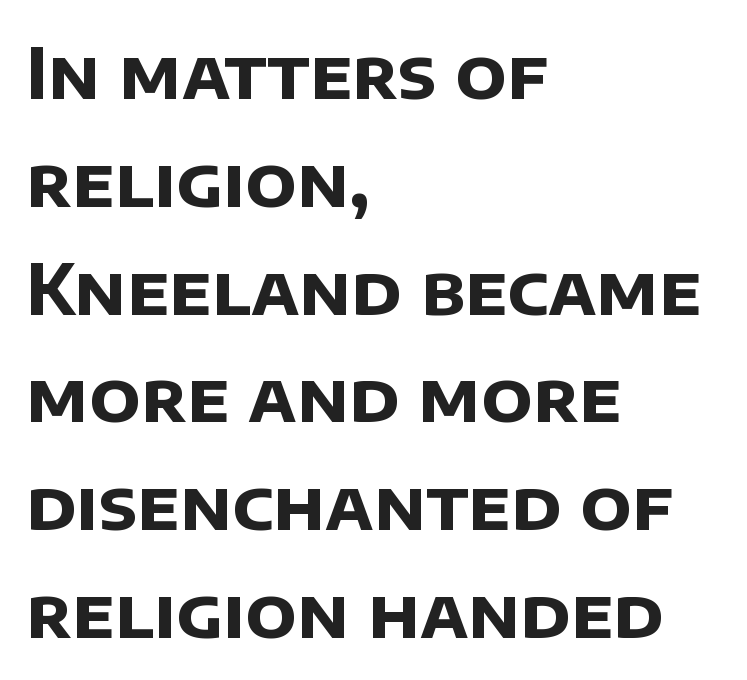
{"serif": "no", "bold": "yes", "weight": "bold", "width": "normal", "stroke_contrast": "low", "x_height": "large", "monospaced": "no", "underline": "no", "align": "left", "line_spacing": "normal", "line_spacing_ratio": 1.54, "letter_spacing": "normal", "letter_spacing_em": 0.0, "glyph_px": 70}
